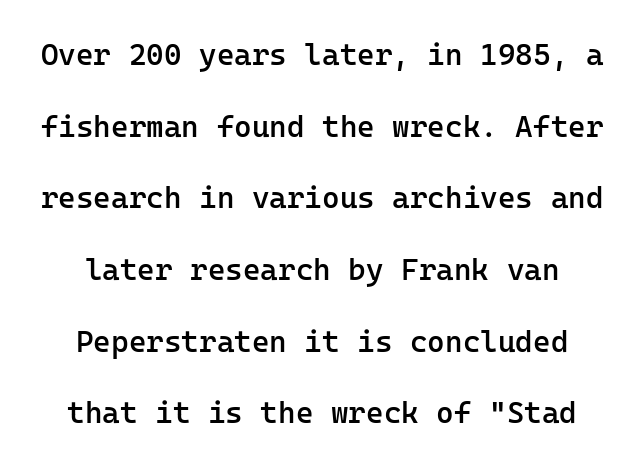
The typesetting leans somewhat heavy: a semibold. Does extra space separate the letters? No, they use regular spacing. The lettering holds an erect, upright posture throughout. Honestly, the rows look like they've been pulled way apart. Spacing verdict: monospaced, one width for all characters.
